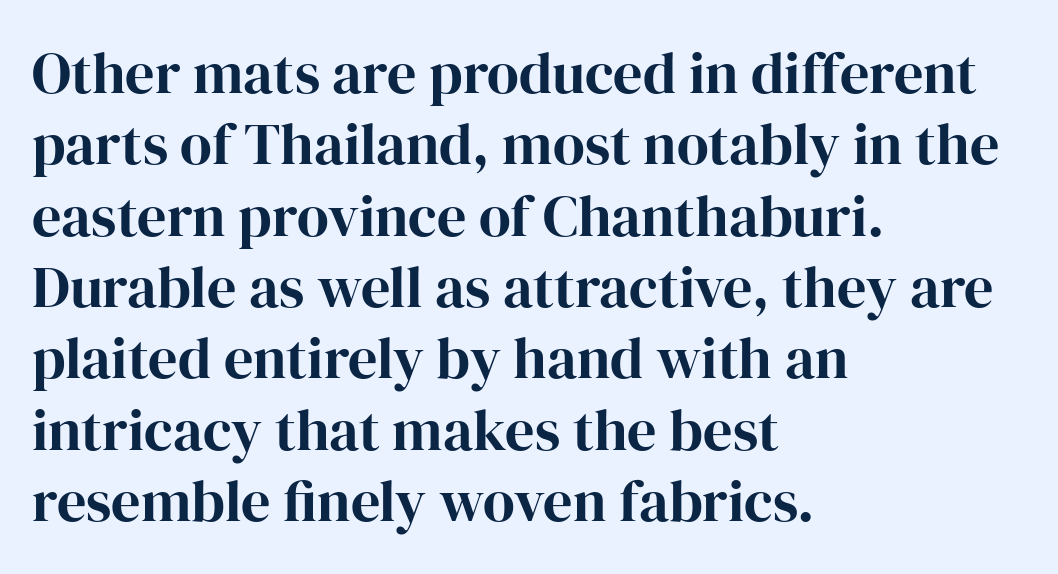
The image shows 58 px bold serif type, upright; set left-aligned, line spacing 1.23x, normal letter spacing, not underlined; high stroke contrast and a medium x-height.
